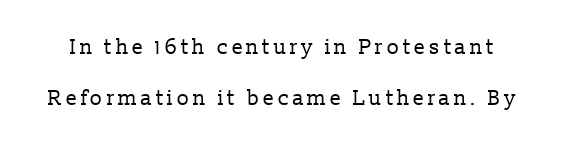
{"italic": "no", "bold": "no", "underline": "no", "line_spacing": "loose", "line_spacing_ratio": 2.42, "glyph_px": 21}
